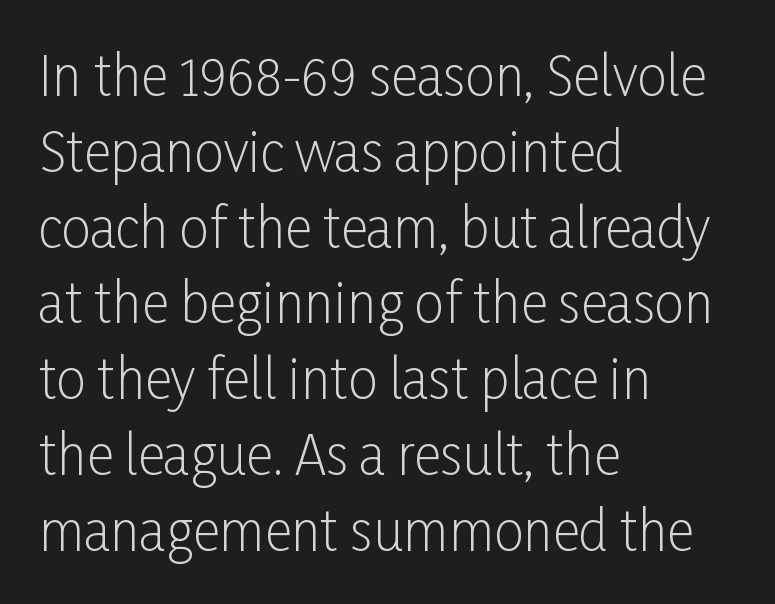
The image shows 53 px light, condensed sans-serif type, upright; set left-aligned, normal line spacing (1.43x), normal letter spacing, not underlined; low stroke contrast and a medium x-height.
